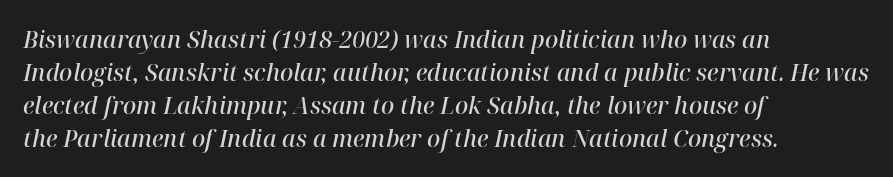
The image shows 23 px text type, italic (leaning right); set left-aligned, normal line spacing (1.43x), normal letter spacing, not underlined.
